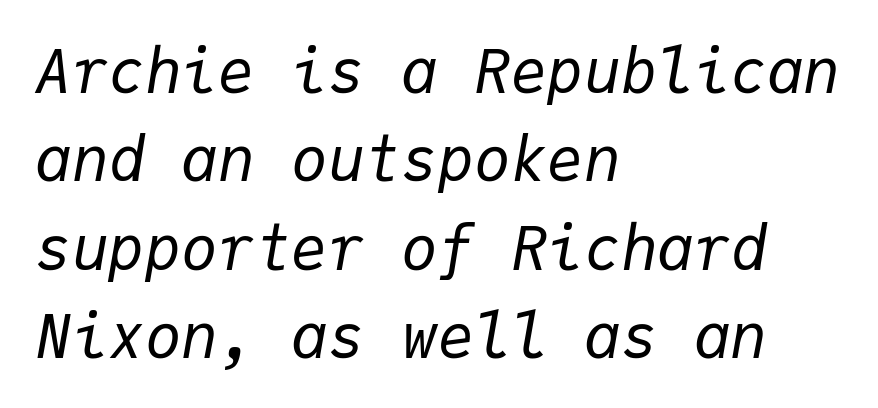
The image shows 61 px regular-weight type, italic (leaning right), monospaced; set left-aligned, normal line spacing (1.45x), normal letter spacing, not underlined; low stroke contrast and a medium x-height.
